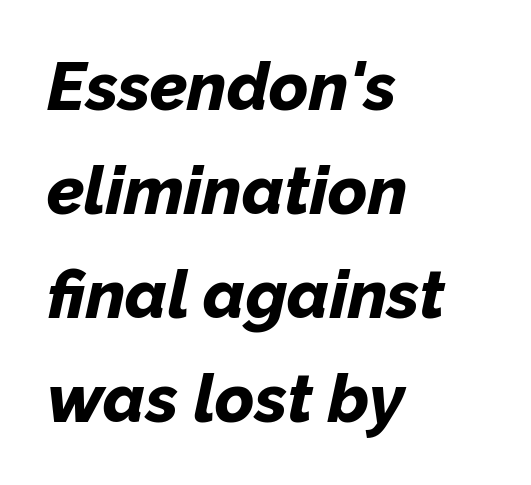
Do the characters align in a grid? No, the font is proportional. No extra tracking has been applied to these lines. The zone under the glyphs is completely vacant. The letters are bold, with thick, heavy strokes. All the whitespace from short lines collects on the right.
